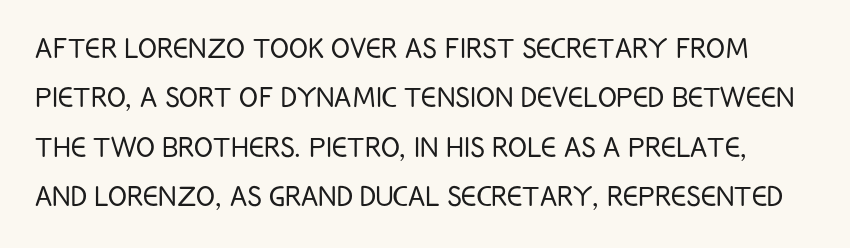
{"serif": "no", "italic": "no", "bold": "no", "weight": "light", "width": "condensed", "stroke_contrast": "low", "x_height": "large", "monospaced": "no", "underline": "no", "line_spacing": "normal", "line_spacing_ratio": 1.41, "letter_spacing": "normal", "letter_spacing_em": 0.0, "glyph_px": 35}
